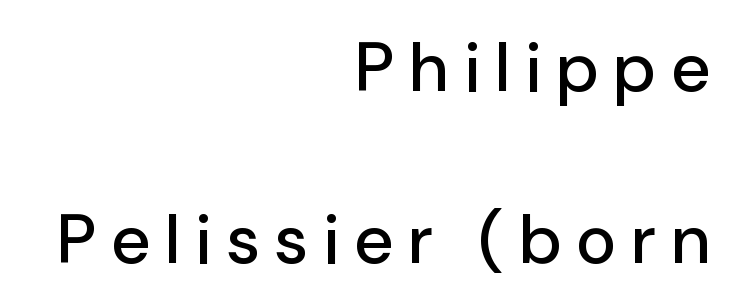
Descenders are the only things crossing below the line. Is this a sans? Yes — the strokes have no serifs. The block of text is sparse from top to bottom, with ample space between rows. The lettering holds an erect, upright posture throughout. If you drew a ruler down the right edge, every line would touch it. You could not count columns in this text — the font is proportionally spaced.
